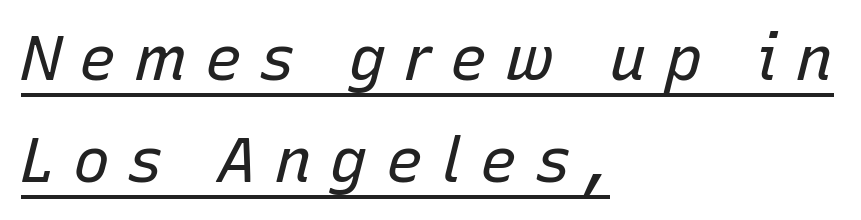
Q: Is the text bold? A: No.
Q: Is the text italic (slanted)? A: Yes, it leans right by about 15 degrees.
Q: Is the text underlined? A: Yes.
Q: How is the paragraph aligned? A: Left-aligned.
Q: Is the spacing between letters normal or unusually wide? A: Unusually wide.
Q: Is the spacing between lines tight, normal or loose? A: Normal.
Q: Width (condensed, normal, or wide)? A: Normal.
Q: Stroke contrast? A: Low.
Q: x-height? A: Medium.
Q: Monospaced? A: No.
